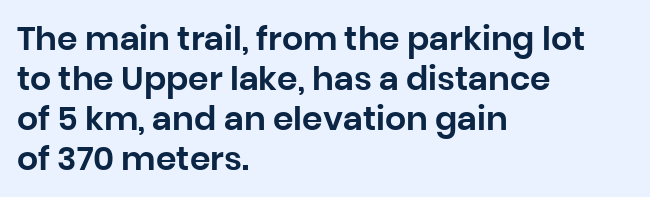
The image shows 33 px sans-serif type, upright; set left-aligned, line spacing 1.21x, normal letter spacing, not underlined; low stroke contrast and a large x-height.
